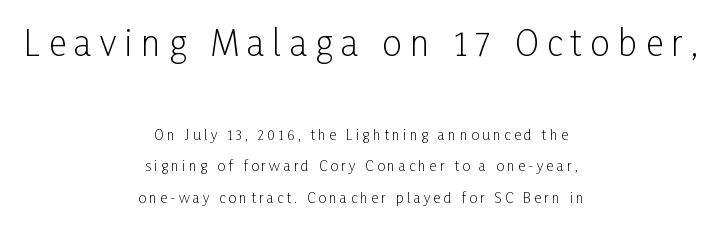
{"serif": "no", "italic": "no", "bold": "no", "weight": "light", "width": "condensed", "stroke_contrast": "low", "x_height": "medium", "monospaced": "no", "underline": "no", "align": "center", "line_spacing": "loose", "line_spacing_ratio": 2.25, "letter_spacing": "wide", "letter_spacing_em": 0.24, "larger_block": "first", "size_ratio": 2.5, "glyph_px": 35}
